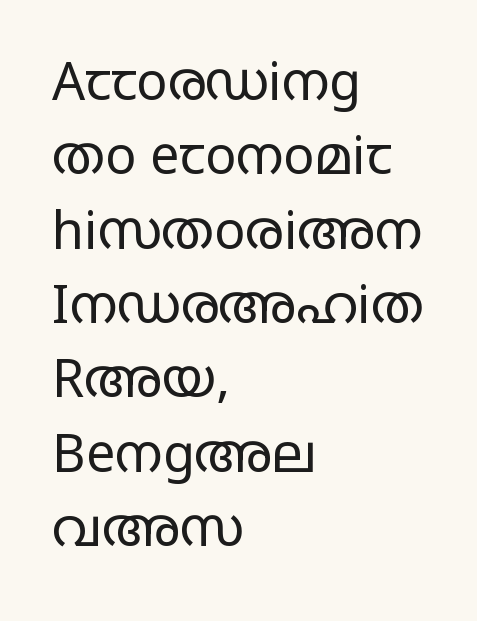
{"serif": "no", "italic": "no", "bold": "no", "weight": "regular", "width": "wide", "stroke_contrast": "low", "x_height": "large", "monospaced": "no", "underline": "no", "align": "left", "line_spacing": "normal", "line_spacing_ratio": 1.43, "letter_spacing": "normal", "letter_spacing_em": 0.0, "glyph_px": 52}
